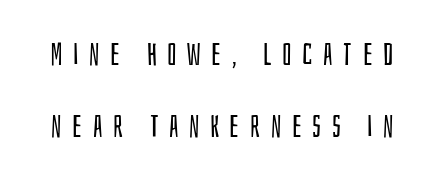
Q: Is the text bold? A: No.
Q: Is the text italic (slanted)? A: No, it is upright.
Q: Is the typeface a serif or a sans-serif typeface? A: Sans-serif.
Q: Is the text underlined? A: No.
Q: Is the spacing between letters normal or unusually wide? A: Unusually wide.
Q: Is the spacing between lines tight, normal or loose? A: Loose.
Q: Width (condensed, normal, or wide)? A: Condensed.
Q: Stroke contrast? A: Low.
Q: x-height? A: Large.
Q: Monospaced? A: No.
